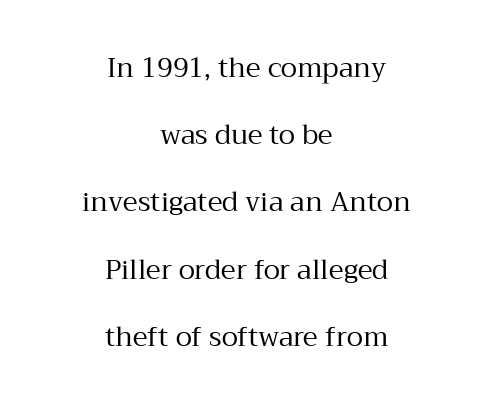
The image shows 27 px text type, upright; set centered, loose line spacing (2.49x), normal letter spacing, not underlined.
